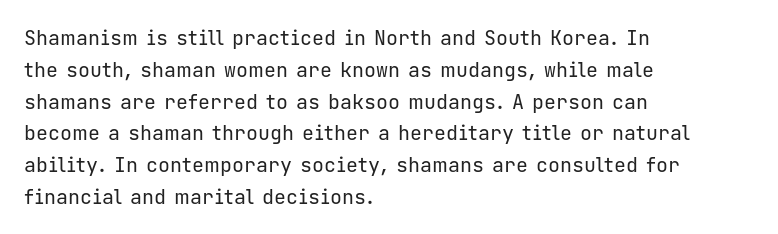
Q: Is the text bold? A: No.
Q: Is the text italic (slanted)? A: No, it is upright.
Q: Is the text underlined? A: No.
Q: How is the paragraph aligned? A: Left-aligned.
Q: Is the spacing between letters normal or unusually wide? A: Normal.
Q: Is the spacing between lines tight, normal or loose? A: Normal.
